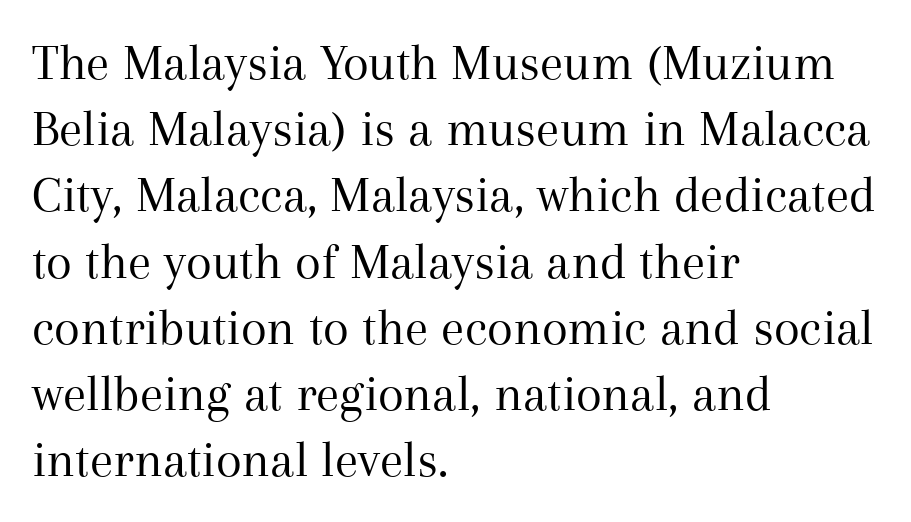
Q: Is the text bold? A: No.
Q: Is the text italic (slanted)? A: No, it is upright.
Q: Is the typeface a serif or a sans-serif typeface? A: Serif.
Q: Is the text underlined? A: No.
Q: How is the paragraph aligned? A: Left-aligned.
Q: Is the spacing between letters normal or unusually wide? A: Normal.
Q: Is the spacing between lines tight, normal or loose? A: Normal.
Q: Width (condensed, normal, or wide)? A: Normal.
Q: Stroke contrast? A: Medium.
Q: x-height? A: Medium.
Q: Monospaced? A: No.
